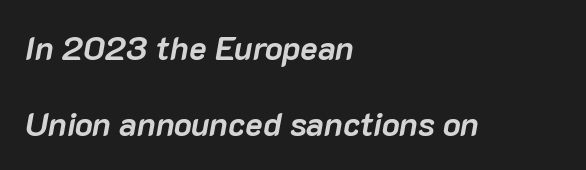
Q: Is the text bold? A: Yes.
Q: Is the text italic (slanted)? A: Yes, it leans right by about 10 degrees.
Q: Is the text underlined? A: No.
Q: How is the paragraph aligned? A: Left-aligned.
Q: Is the spacing between letters normal or unusually wide? A: Normal.
Q: Is the spacing between lines tight, normal or loose? A: Loose.
Q: Width (condensed, normal, or wide)? A: Normal.
Q: Stroke contrast? A: Low.
Q: x-height? A: Medium.
Q: Monospaced? A: No.
